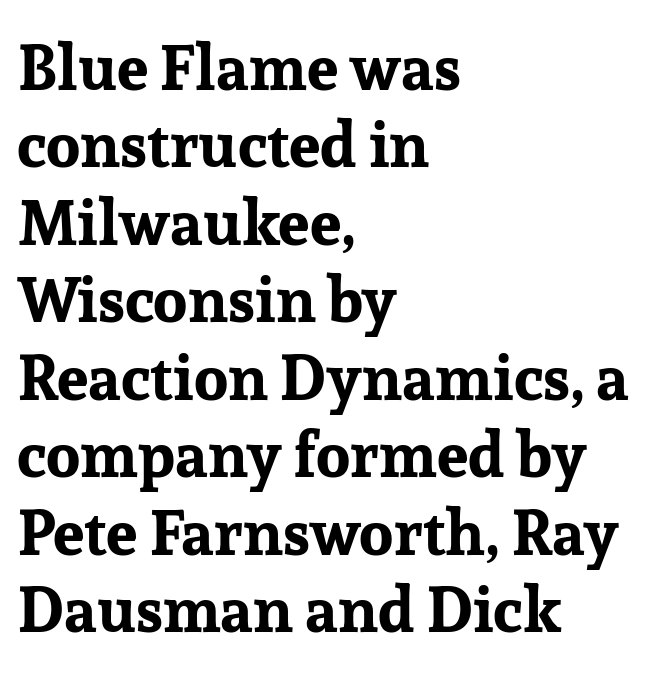
Q: Is the text bold? A: Yes.
Q: Is the text italic (slanted)? A: No, it is upright.
Q: Is the typeface a serif or a sans-serif typeface? A: Serif.
Q: Is the text underlined? A: No.
Q: How is the paragraph aligned? A: Left-aligned.
Q: Is the spacing between letters normal or unusually wide? A: Normal.
Q: Width (condensed, normal, or wide)? A: Normal.
Q: Stroke contrast? A: Low.
Q: x-height? A: Medium.
Q: Monospaced? A: No.
